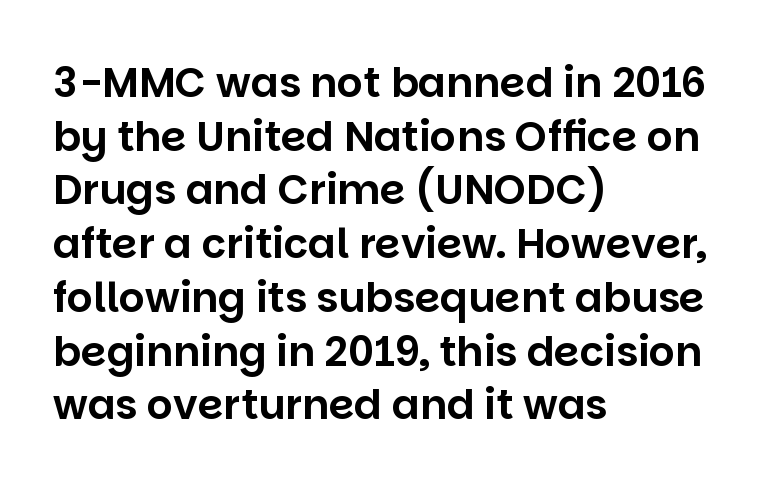
{"serif": "no", "italic": "no", "width": "normal", "stroke_contrast": "low", "x_height": "large", "monospaced": "no", "underline": "no", "align": "left", "line_spacing": "normal", "line_spacing_ratio": 1.31, "letter_spacing": "normal", "letter_spacing_em": 0.0, "glyph_px": 41}
